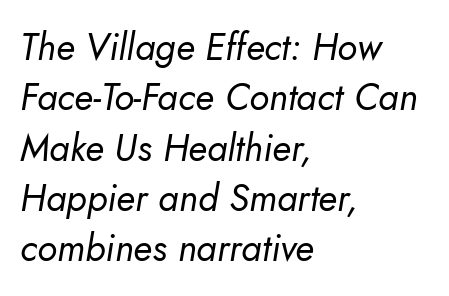
{"italic": "yes", "lean": "right", "slant_degrees": 10, "bold": "no", "weight": "regular", "width": "normal", "stroke_contrast": "low", "x_height": "small", "monospaced": "no", "underline": "no", "align": "left", "line_spacing": "normal", "line_spacing_ratio": 1.36, "letter_spacing": "normal", "letter_spacing_em": 0.0, "glyph_px": 37}
